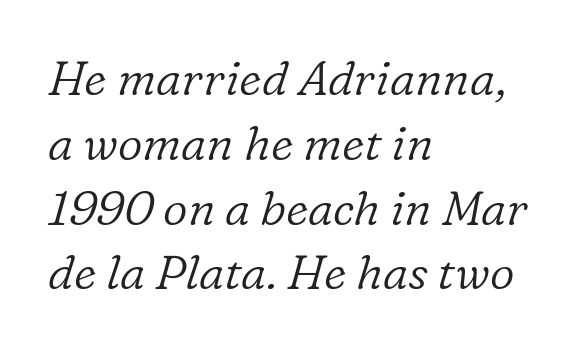
{"serif": "yes", "italic": "yes", "lean": "right", "slant_degrees": 16, "bold": "no", "weight": "light", "width": "normal", "stroke_contrast": "low", "x_height": "medium", "monospaced": "no", "underline": "no", "align": "left", "line_spacing": "normal", "line_spacing_ratio": 1.35, "letter_spacing": "normal", "letter_spacing_em": 0.0, "glyph_px": 48}
